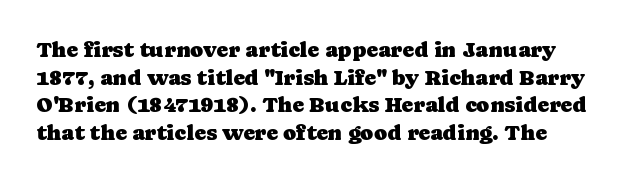
The image shows 22 px text type, upright; set left-aligned, normal line spacing (1.26x), normal letter spacing, not underlined.
